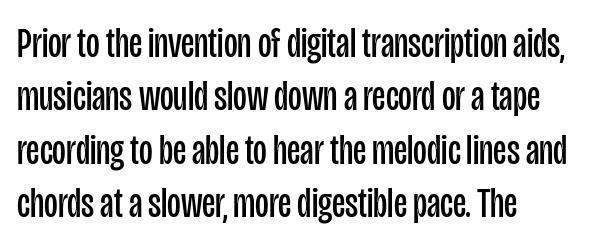
Q: Is the text bold? A: No.
Q: Is the text italic (slanted)? A: No, it is upright.
Q: Is the typeface a serif or a sans-serif typeface? A: Sans-serif.
Q: Is the text underlined? A: No.
Q: How is the paragraph aligned? A: Left-aligned.
Q: Is the spacing between letters normal or unusually wide? A: Normal.
Q: Is the spacing between lines tight, normal or loose? A: Normal.
Q: Width (condensed, normal, or wide)? A: Condensed.
Q: Stroke contrast? A: Low.
Q: x-height? A: Large.
Q: Monospaced? A: No.
